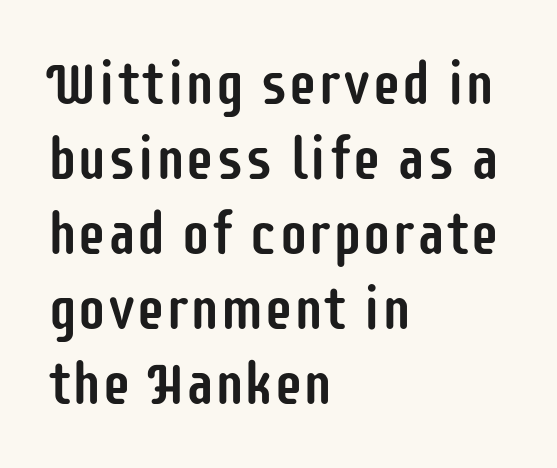
There is no visible air inserted between adjacent glyphs. The specimen omits any rule beneath the text block's lines. This rendering uses left alignment, leaving the right contour irregular. What's the leading like? Ordinary, nothing unusual. You could not count columns in this text — the font is proportionally spaced. Style check: upright.
